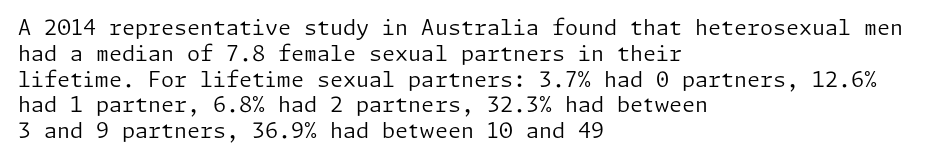
Visually the block forms a straight wall on the left and a jagged coastline on the right. This sample uses plain, unmodified letter spacing. The face looks like a standard text weight, possibly lighter. Check under the words: just untouched page. Does the lettering tilt? It doesn't — this is upright.
